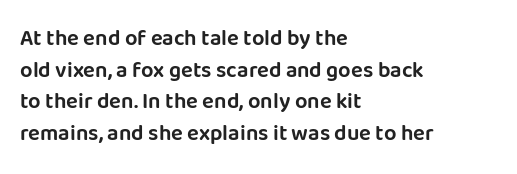
Q: Is the text italic (slanted)? A: No, it is upright.
Q: Is the text underlined? A: No.
Q: How is the paragraph aligned? A: Left-aligned.
Q: Is the spacing between letters normal or unusually wide? A: Normal.
Q: Is the spacing between lines tight, normal or loose? A: Normal.
